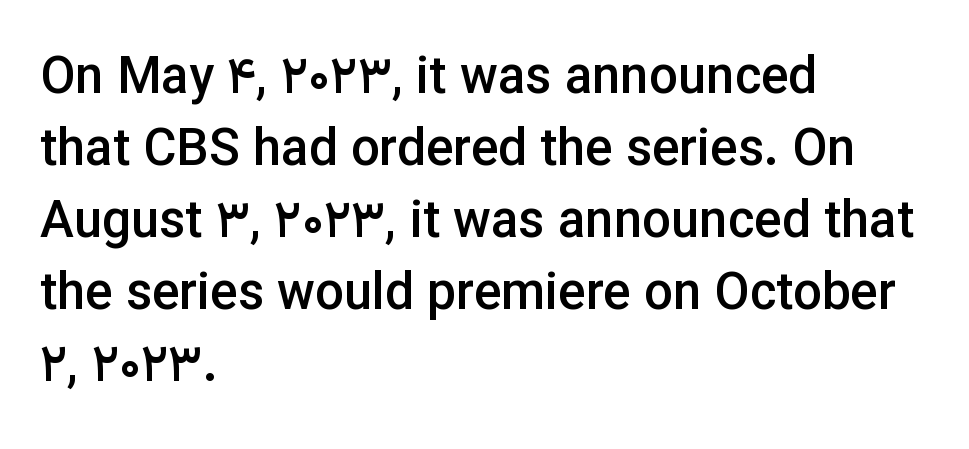
The image shows 51 px semibold sans-serif type, upright; set left-aligned, normal line spacing (1.41x), normal letter spacing, not underlined; low stroke contrast and a medium x-height.
